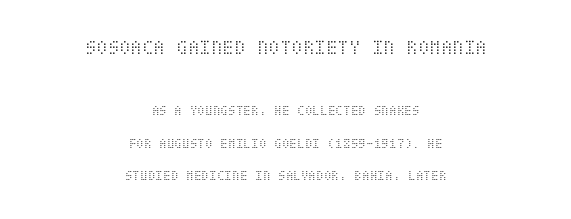
Characters follow at the spacing the type designer built in. Italic? Not at all — the glyphs are vertical. The typesetting does not lean heavy: it is not bold. The first block has been scaled up relative to the second. The string is rendered with underlining switched off.
